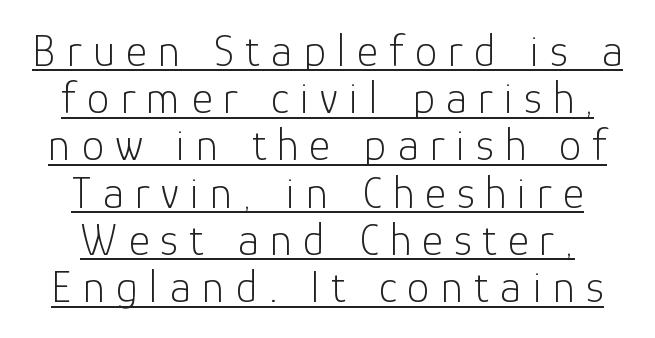
Q: Is the text bold? A: No.
Q: Is the text italic (slanted)? A: No, it is upright.
Q: Is the typeface a serif or a sans-serif typeface? A: Sans-serif.
Q: Is the text underlined? A: Yes.
Q: How is the paragraph aligned? A: Centered.
Q: Is the spacing between letters normal or unusually wide? A: Unusually wide.
Q: Is the spacing between lines tight, normal or loose? A: Tight.
Q: Width (condensed, normal, or wide)? A: Normal.
Q: Stroke contrast? A: Low.
Q: x-height? A: Medium.
Q: Monospaced? A: No.
